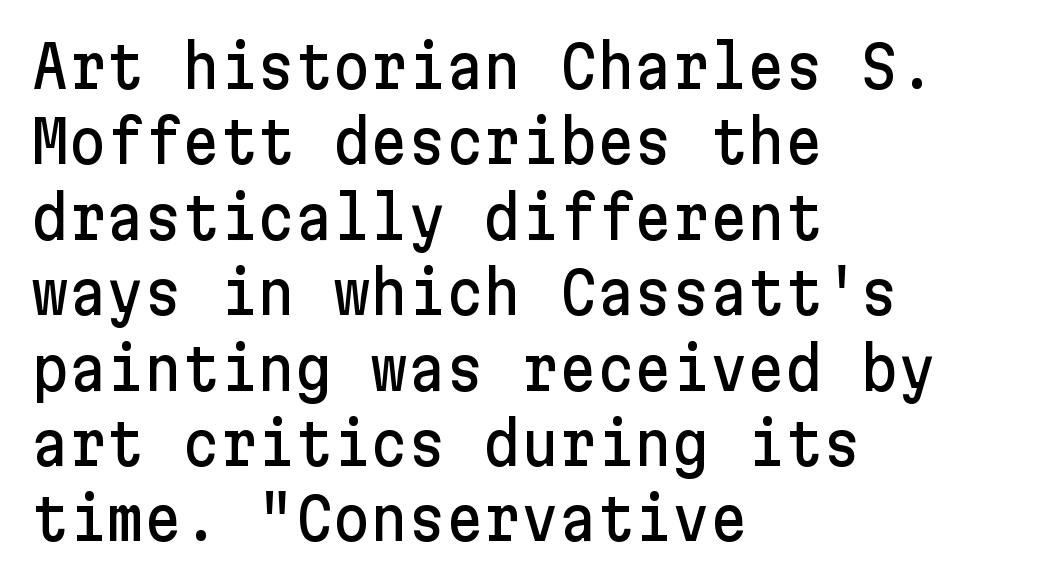
These lines sit exactly where default settings would place them. Descenders hang freely into open space. Characters remain perfectly vertical along every line. Does extra space separate the letters? No, they use regular spacing. The letters carry no serifs — their stems end cleanly without finishing strokes. If you drew a ruler down the left edge, every line would touch it.
